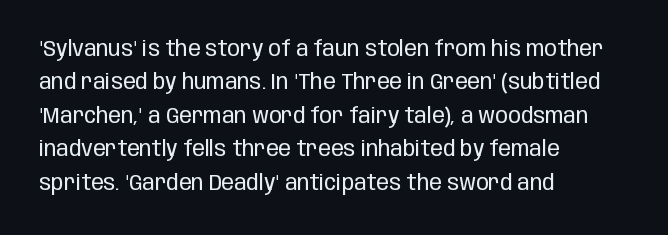
Q: Is the text bold? A: No.
Q: Is the text italic (slanted)? A: No, it is upright.
Q: Is the text underlined? A: No.
Q: How is the paragraph aligned? A: Left-aligned.
Q: Is the spacing between letters normal or unusually wide? A: Normal.
Q: Is the spacing between lines tight, normal or loose? A: Normal.
